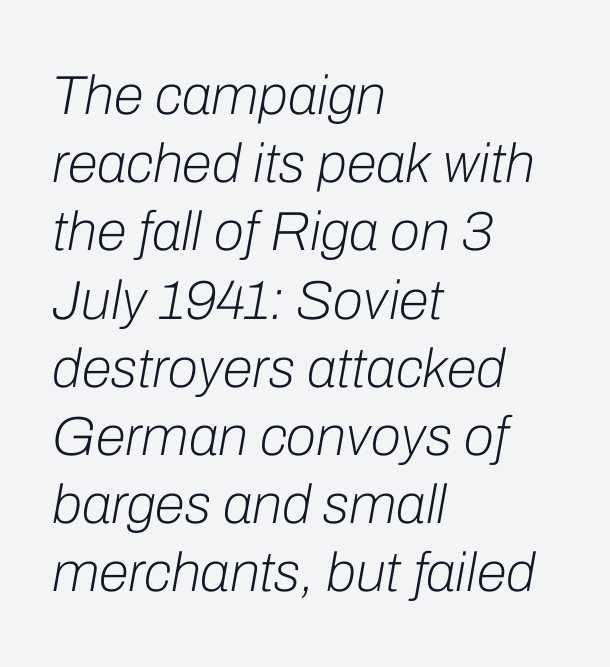
Q: Is the text bold? A: No.
Q: Is the text italic (slanted)? A: Yes, it leans right by about 10 degrees.
Q: Is the text underlined? A: No.
Q: How is the paragraph aligned? A: Left-aligned.
Q: Is the spacing between letters normal or unusually wide? A: Normal.
Q: Width (condensed, normal, or wide)? A: Normal.
Q: Stroke contrast? A: Low.
Q: x-height? A: Medium.
Q: Monospaced? A: No.
